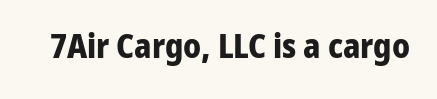
The image shows 33 px bold sans-serif type, upright; set normal letter spacing, not underlined; low stroke contrast and a medium x-height.
